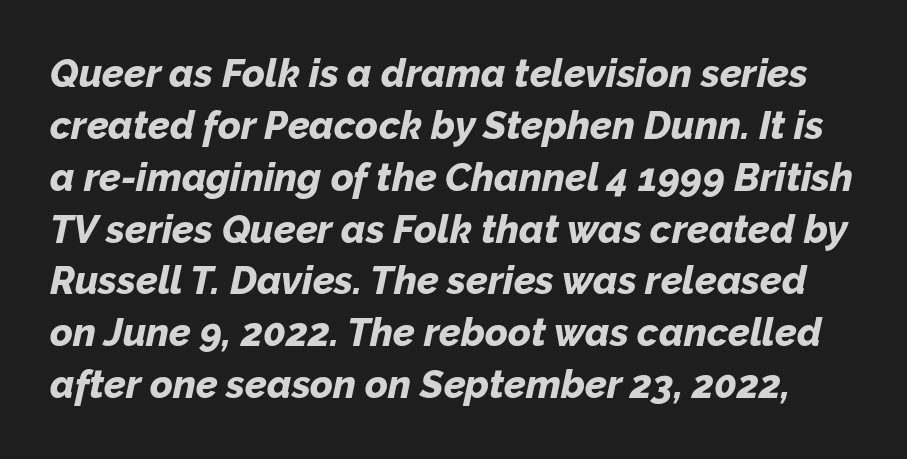
The image shows 39 px bold type, italic (leaning right); set normal line spacing (1.33x), normal letter spacing, not underlined; low stroke contrast and a medium x-height.
